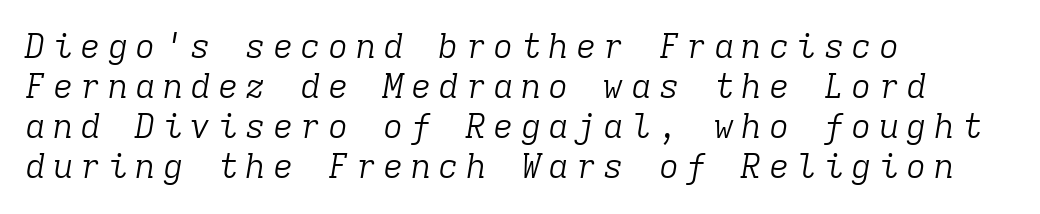
{"serif": "yes", "italic": "yes", "lean": "right", "slant_degrees": 9, "bold": "no", "weight": "light", "width": "normal", "stroke_contrast": "low", "x_height": "medium", "monospaced": "yes", "underline": "no", "align": "left", "line_spacing_ratio": 1.18, "letter_spacing": "wide", "letter_spacing_em": 0.21, "glyph_px": 34}
